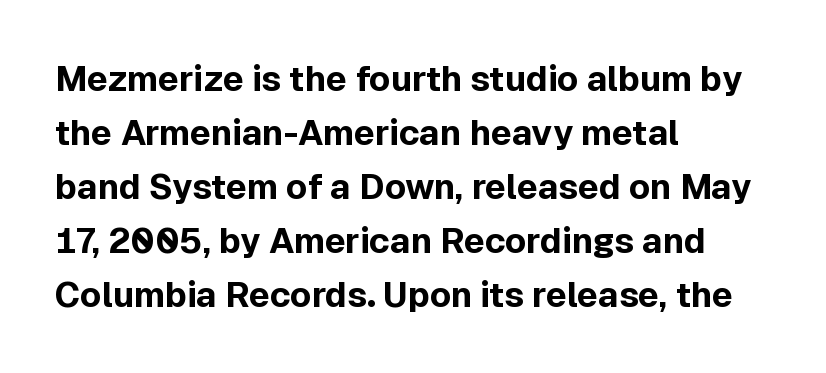
{"serif": "no", "italic": "no", "bold": "yes", "weight": "bold", "width": "normal", "x_height": "medium", "monospaced": "no", "underline": "no", "align": "left", "line_spacing": "normal", "line_spacing_ratio": 1.54, "letter_spacing": "normal", "letter_spacing_em": 0.0, "glyph_px": 35}
